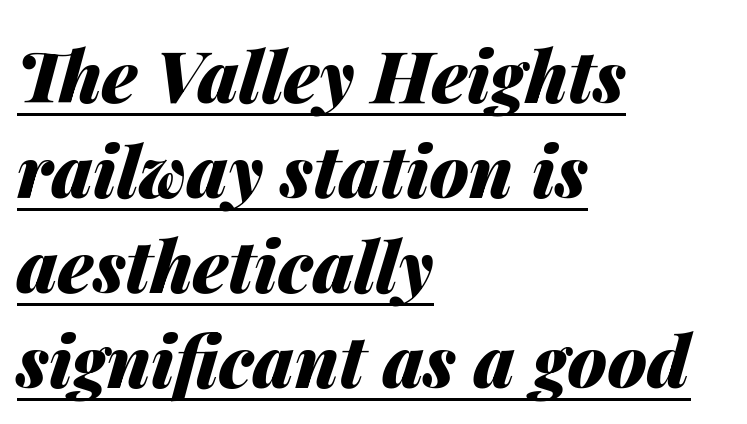
Q: Is the text bold? A: Yes.
Q: Is the text italic (slanted)? A: Yes, it leans right by about 14 degrees.
Q: Is the text underlined? A: Yes.
Q: How is the paragraph aligned? A: Left-aligned.
Q: Is the spacing between letters normal or unusually wide? A: Normal.
Q: Is the spacing between lines tight, normal or loose? A: Normal.
Q: Width (condensed, normal, or wide)? A: Normal.
Q: Stroke contrast? A: Medium.
Q: x-height? A: Medium.
Q: Monospaced? A: No.
